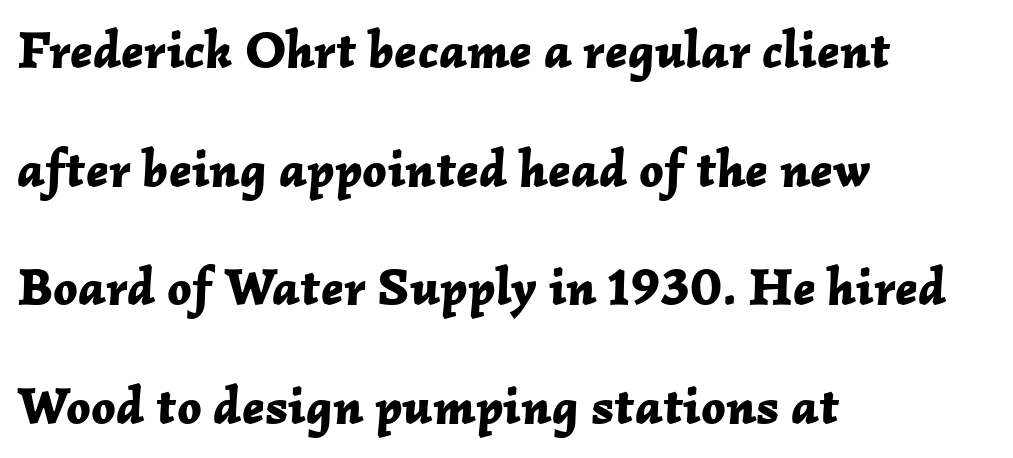
Q: Is the text bold? A: Yes.
Q: Is the text italic (slanted)? A: Yes, it leans right by about 2 degrees.
Q: Is the text underlined? A: No.
Q: How is the paragraph aligned? A: Left-aligned.
Q: Is the spacing between letters normal or unusually wide? A: Normal.
Q: Is the spacing between lines tight, normal or loose? A: Loose.
Q: Width (condensed, normal, or wide)? A: Normal.
Q: Stroke contrast? A: Low.
Q: x-height? A: Medium.
Q: Monospaced? A: No.
